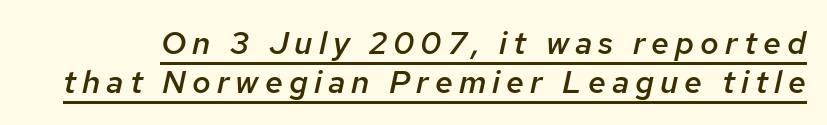
Q: Is the text bold? A: Semi-bold.
Q: Is the text italic (slanted)? A: Yes, it leans right by about 12 degrees.
Q: Is the text underlined? A: Yes.
Q: Width (condensed, normal, or wide)? A: Normal.
Q: Stroke contrast? A: Low.
Q: x-height? A: Medium.
Q: Monospaced? A: No.
